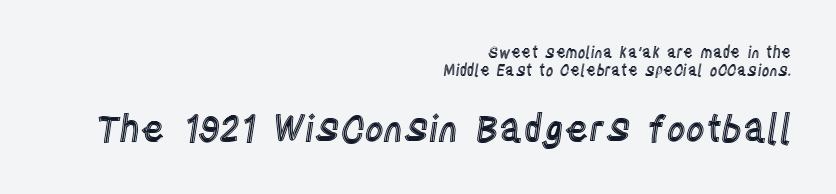
{"width": "condensed", "x_height": "large", "monospaced": "no", "underline": "no", "align": "right", "line_spacing_ratio": 1.2, "letter_spacing": "normal", "letter_spacing_em": 0.0, "larger_block": "second", "size_ratio": 2.47, "glyph_px": 37}
